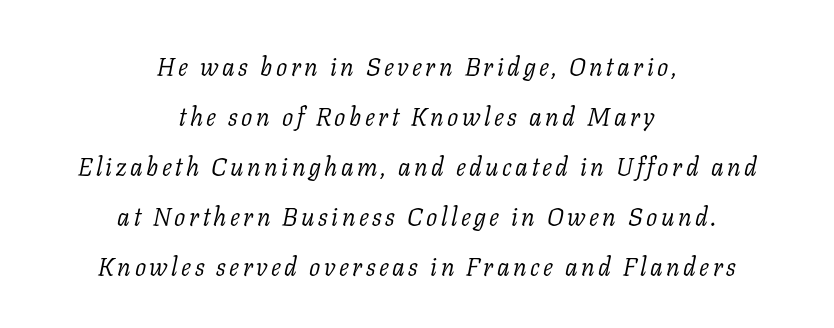
The image shows 25 px text type, italic (leaning right); set centered, loose line spacing (2.0x), not underlined.
